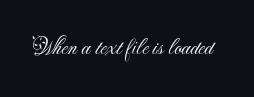
The image shows 23 px text type; set normal letter spacing, not underlined.
